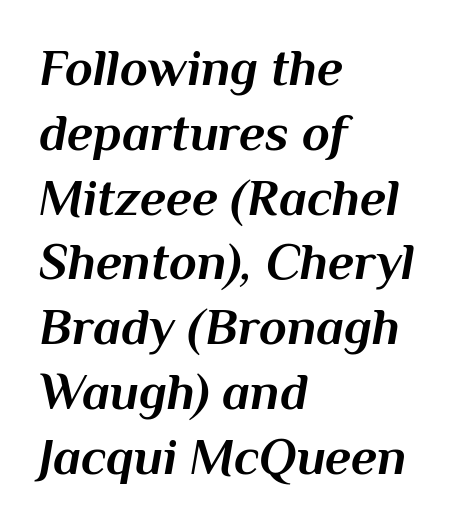
This sample has the flowing, uneven cadence of proportional lettering. The letters are slanted; this is an italic face. The letters sit at their default tracking, neither squeezed nor spread. Does the copy run flush right? No — it runs flush left.
